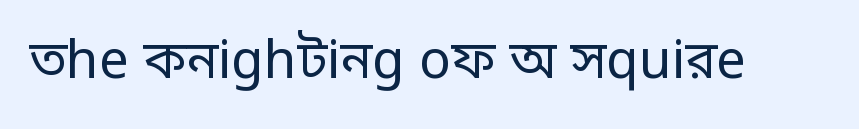
{"serif": "no", "italic": "no", "bold": "no", "weight": "regular", "width": "normal", "stroke_contrast": "low", "x_height": "large", "monospaced": "no", "underline": "no", "letter_spacing": "normal", "letter_spacing_em": 0.0, "glyph_px": 53}
